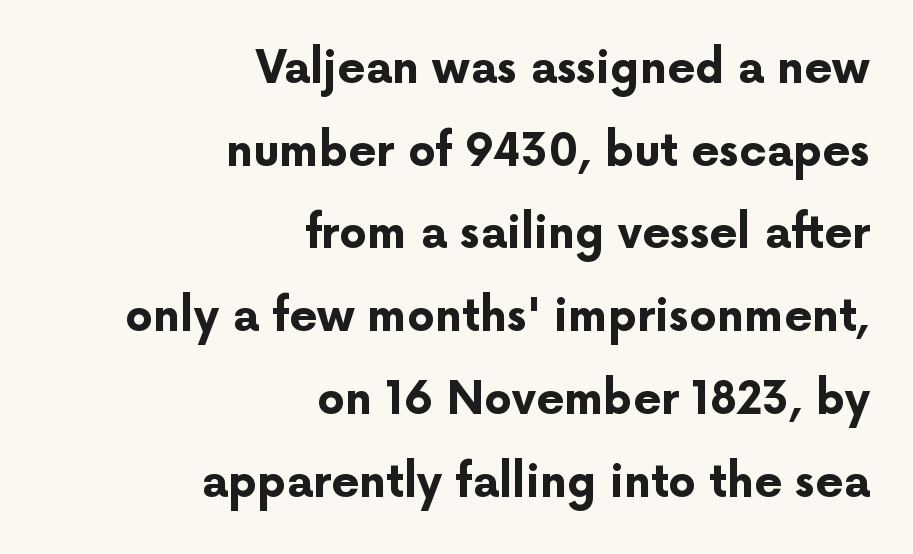
Q: Is the text bold? A: Yes.
Q: Is the text italic (slanted)? A: No, it is upright.
Q: Is the typeface a serif or a sans-serif typeface? A: Sans-serif.
Q: Is the text underlined? A: No.
Q: How is the paragraph aligned? A: Right-aligned.
Q: Is the spacing between letters normal or unusually wide? A: Normal.
Q: Width (condensed, normal, or wide)? A: Normal.
Q: Stroke contrast? A: Low.
Q: x-height? A: Medium.
Q: Monospaced? A: No.
